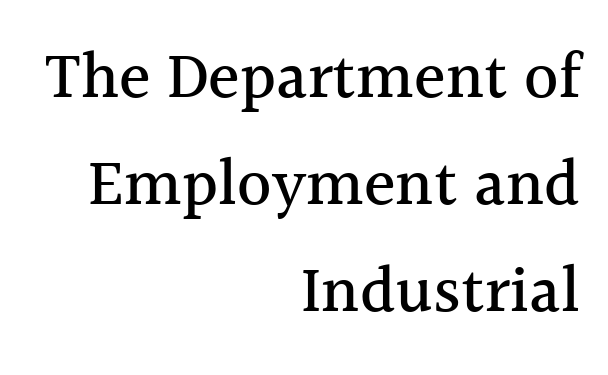
The rendering uses natural spacing where letterforms have individual widths. This is roman type, the default non-slanted kind. Reading down the block, your eye finds every line finishing at a fixed right position. Observe the serifs anchoring each vertical stroke in this sample.
